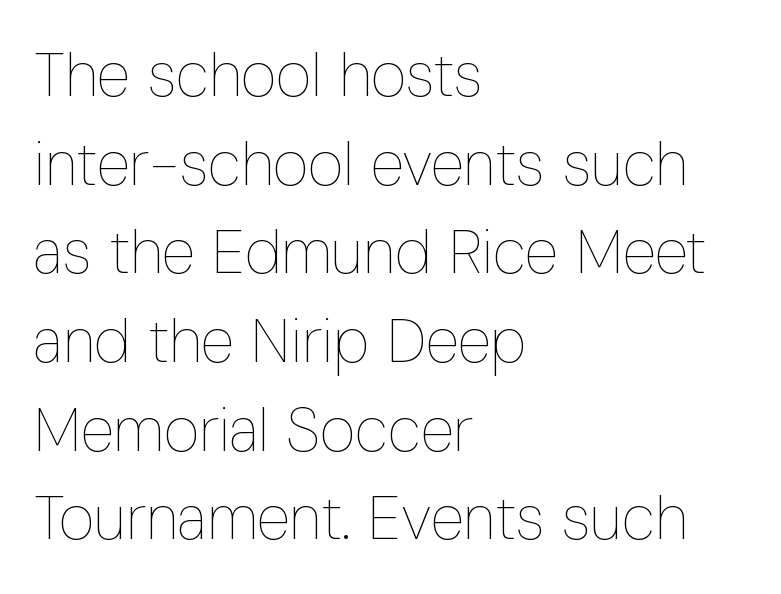
The image shows 62 px thin, condensed type, upright; set left-aligned, normal line spacing (1.43x), normal letter spacing, not underlined; low stroke contrast and a medium x-height.
